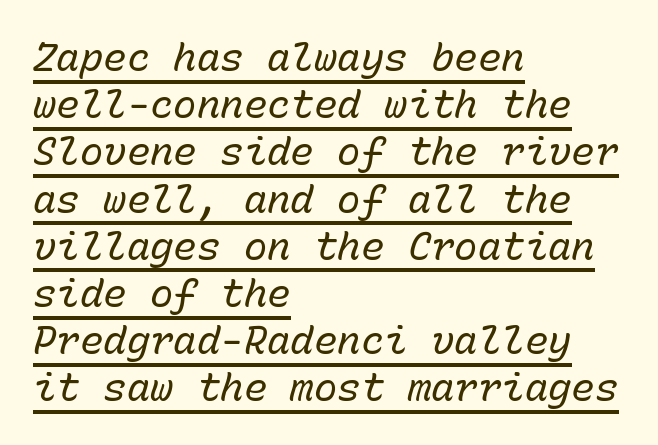
The image shows 39 px regular-weight type, italic (leaning right), monospaced; set left-aligned, line spacing 1.21x, normal letter spacing, underlined; low stroke contrast and a medium x-height.
